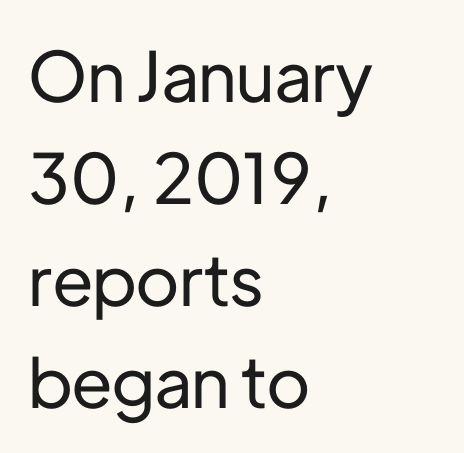
The face used here is rendered with its standard letterfit. Does the lettering tilt? It doesn't — this is upright. Nothing sits at the stroke ends, so this counts as sans-serif. These lines are rendered in a variable-pitch font. Any mark beneath the type? The region is blank. Does the copy run flush right? No — it runs flush left.
